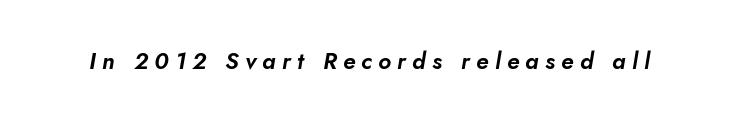
Q: Is the text italic (slanted)? A: Yes, it leans right by about 10 degrees.
Q: Is the text underlined? A: No.
Q: Is the spacing between letters normal or unusually wide? A: Unusually wide.
